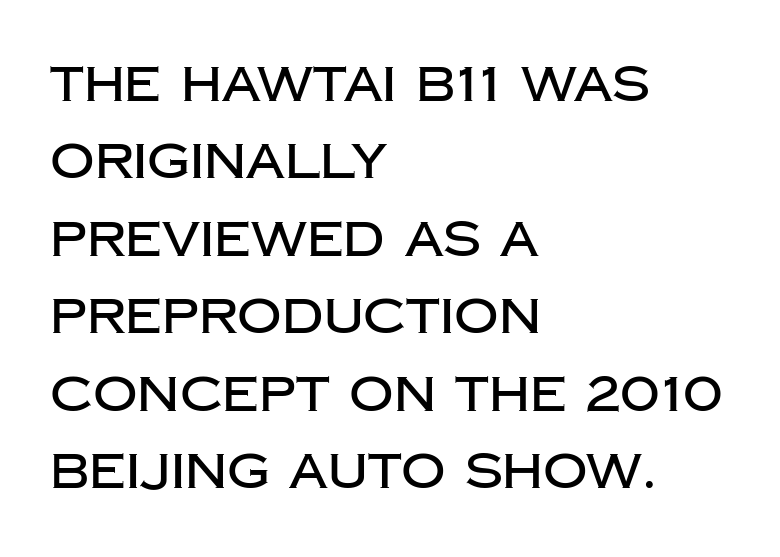
The image shows 49 px sans-serif type, upright; set left-aligned, normal line spacing (1.58x), normal letter spacing, not underlined; low stroke contrast and a large x-height.
